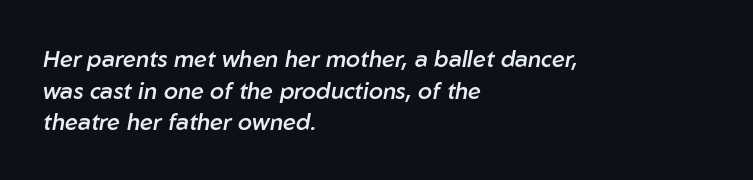
The image shows 23 px text type, italic (leaning right); set left-aligned, normal line spacing (1.38x), normal letter spacing, not underlined.
